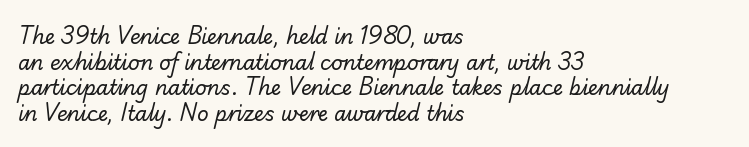
{"bold": "no", "underline": "no", "align": "left", "line_spacing": "normal", "line_spacing_ratio": 1.28, "letter_spacing": "normal", "letter_spacing_em": 0.0, "glyph_px": 20}
